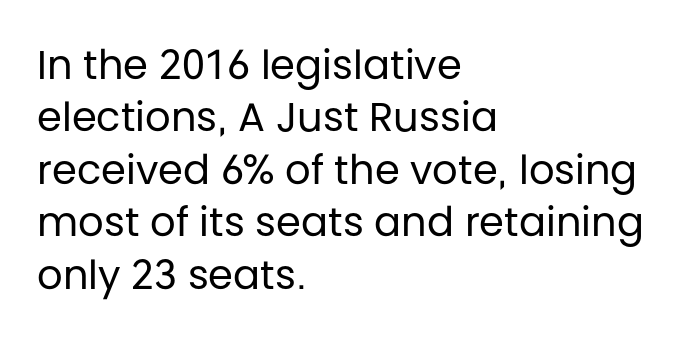
The image shows 40 px regular-weight sans-serif type, upright; set left-aligned, normal line spacing (1.31x), normal letter spacing, not underlined; low stroke contrast and a large x-height.
